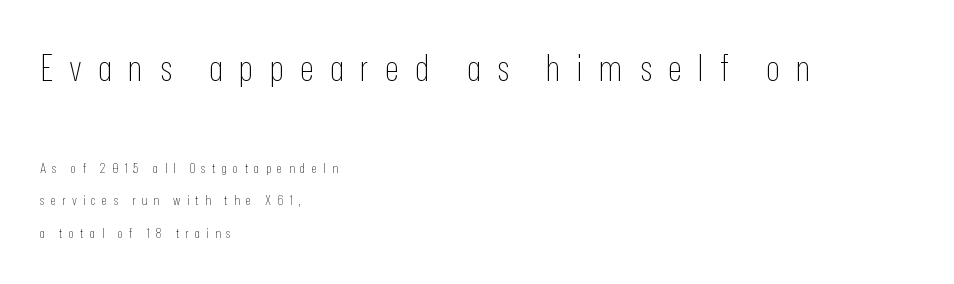
Q: Is the text bold? A: No.
Q: Is the text italic (slanted)? A: No, it is upright.
Q: Is the typeface a serif or a sans-serif typeface? A: Sans-serif.
Q: Is the text underlined? A: No.
Q: How is the paragraph aligned? A: Left-aligned.
Q: Is the spacing between letters normal or unusually wide? A: Unusually wide.
Q: Is the spacing between lines tight, normal or loose? A: Loose.
Q: Which block of text is set in a larger size, the first (top) or the second (bottom)? A: The first (top) one.
Q: Width (condensed, normal, or wide)? A: Condensed.
Q: Stroke contrast? A: Low.
Q: x-height? A: Medium.
Q: Monospaced? A: No.
